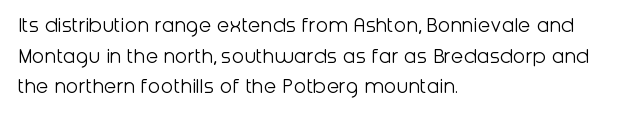
The image shows 23 px text type, upright; set left-aligned, normal line spacing (1.33x), normal letter spacing, not underlined.
